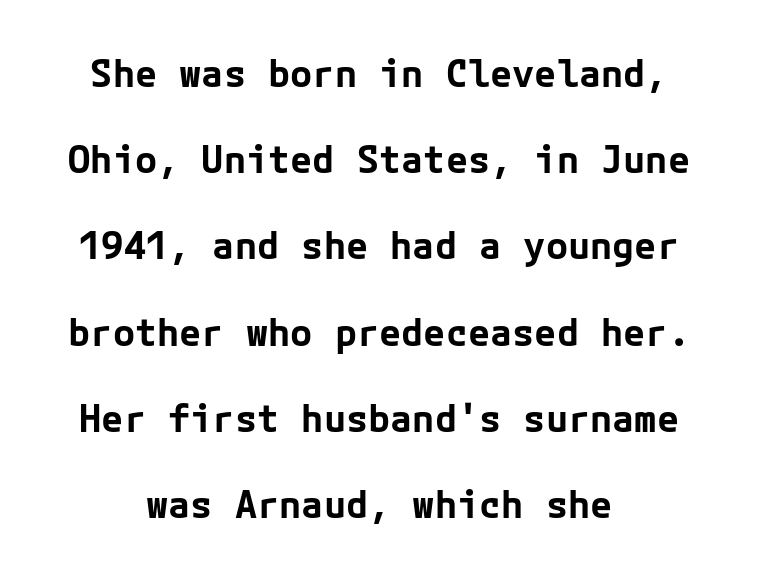
These lines stand farther apart than default settings would place them. Just letters on the line, the space beneath them empty. This sample uses a sans-serif face. This sample uses plain, unmodified letter spacing. Does the weight exceed regular? Yes, all the way to bold. Ordinary non-slanted type is in use.
